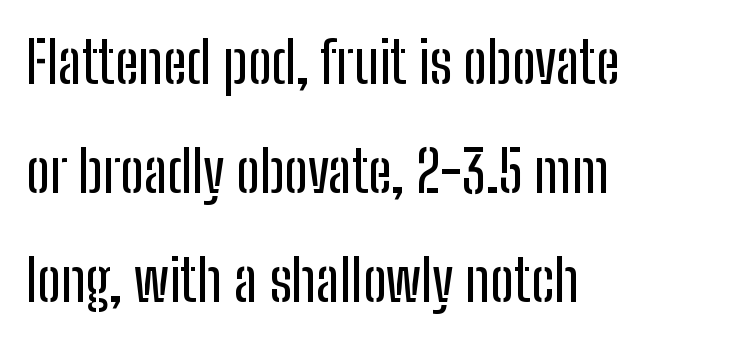
{"serif": "no", "italic": "no", "width": "condensed", "stroke_contrast": "low", "x_height": "medium", "monospaced": "no", "underline": "no", "align": "left", "line_spacing_ratio": 1.88, "letter_spacing": "normal", "letter_spacing_em": 0.0, "glyph_px": 58}
